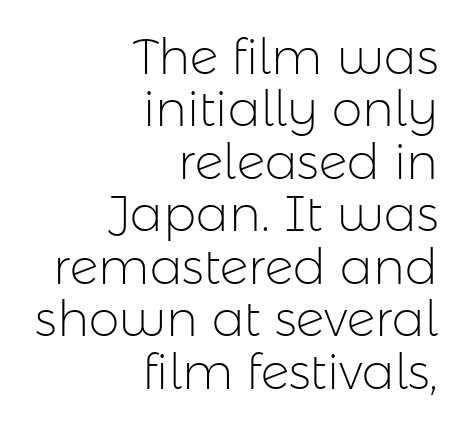
The lettering stays uniformly vertical, giving the passage a roman look. Descenders hang freely into open space. No heavy texture on the line: the type isn't bold. Serif or sans? Sans — the stroke terminals are bare. In terms of letterspacing, this is plain default setting. Each new line begins almost immediately beneath the previous one.
